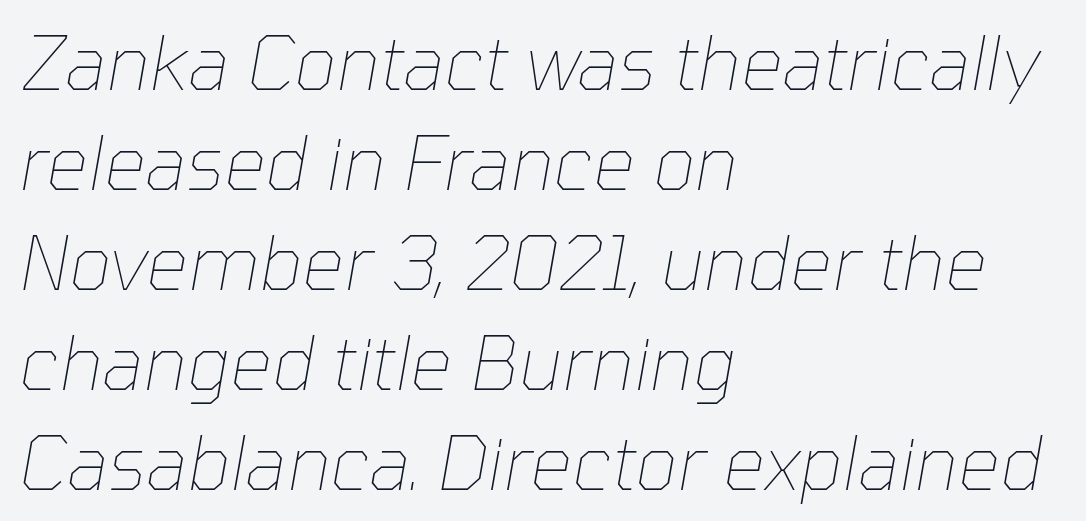
{"italic": "yes", "lean": "right", "slant_degrees": 10, "bold": "no", "weight": "thin", "width": "normal", "stroke_contrast": "low", "x_height": "medium", "monospaced": "no", "underline": "no", "align": "left", "line_spacing": "normal", "line_spacing_ratio": 1.35, "letter_spacing": "normal", "letter_spacing_em": 0.0, "glyph_px": 74}
